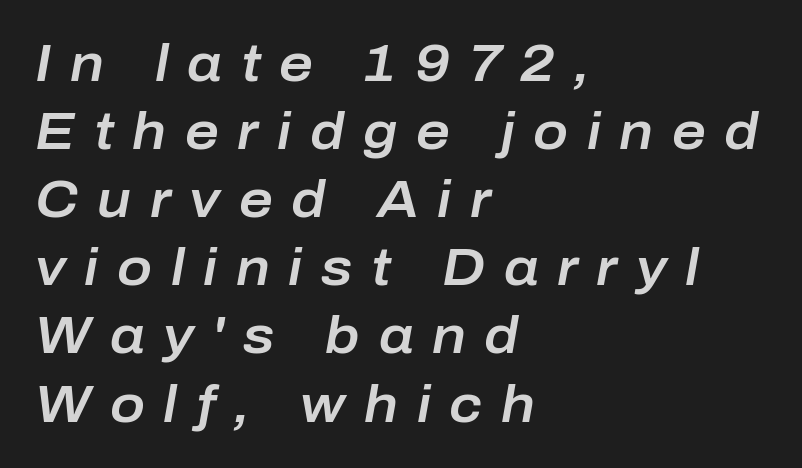
Alignment: flush left. Only glyphs here, with clear space below each row. Each letter keeps its own natural width here, so spacing adapts to shape. Observe the lean: these are italic letterforms. The block of text has a typical density, with ordinary space between rows.
